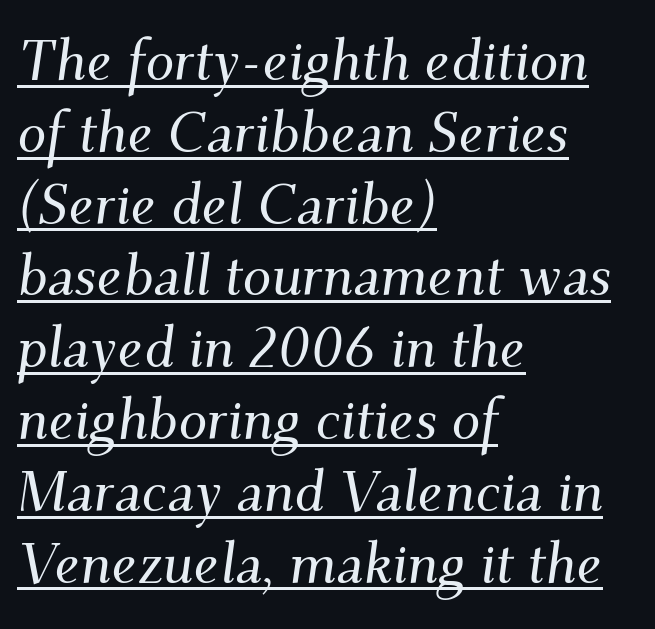
One glance says typical: line gaps are just what's usual. The face used here appears with an underline applied. Rendered with sloped, italic letterforms. Here the glyphs are tracked normally, forming tight word shapes.
